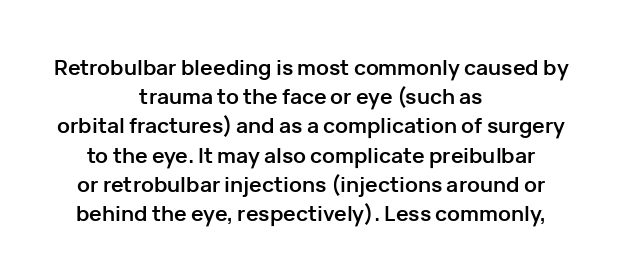
Look at the tracking — it's just the regular setting, nothing added. The typography opts for an upright posture over an oblique one. Is there much room between lines? A standard amount, neither cramped nor airy. The space directly below the letters is spotless.
